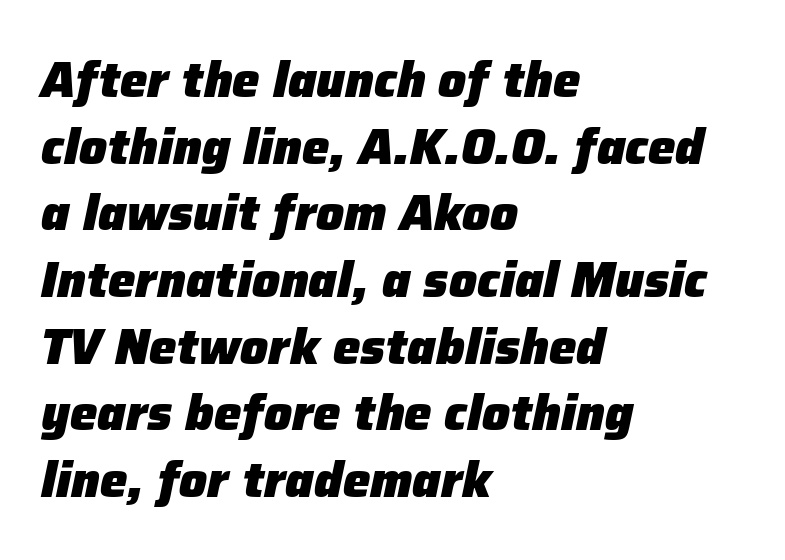
Q: Is the text bold? A: Yes.
Q: Is the text italic (slanted)? A: Yes, it leans right by about 12 degrees.
Q: Is the text underlined? A: No.
Q: How is the paragraph aligned? A: Left-aligned.
Q: Is the spacing between letters normal or unusually wide? A: Normal.
Q: Is the spacing between lines tight, normal or loose? A: Normal.
Q: Width (condensed, normal, or wide)? A: Normal.
Q: Stroke contrast? A: Low.
Q: x-height? A: Medium.
Q: Monospaced? A: No.
